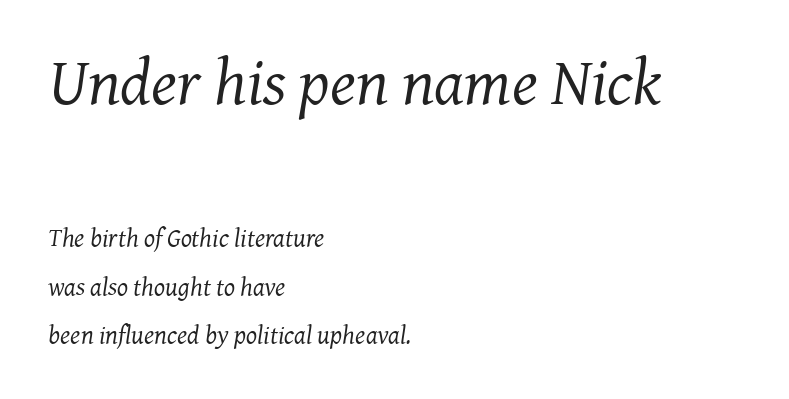
The image shows 66 px regular-weight serif type, italic (leaning right); set left-aligned, line spacing 1.87x, normal letter spacing, not underlined; the first (top) block is 2.54x larger; medium stroke contrast and a medium x-height.
